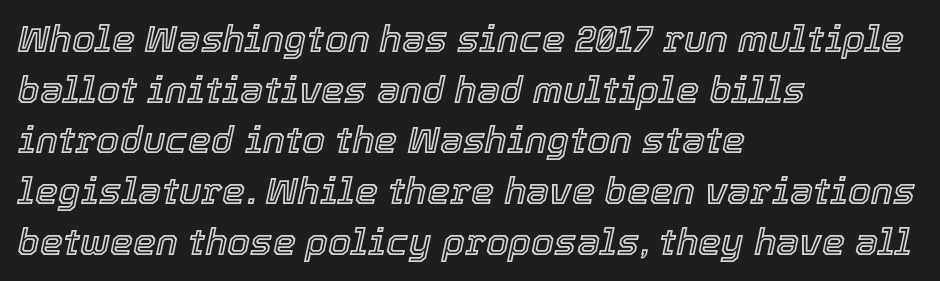
{"italic": "yes", "lean": "right", "slant_degrees": 12, "width": "normal", "x_height": "medium", "monospaced": "no", "underline": "no", "align": "left", "line_spacing": "normal", "line_spacing_ratio": 1.37, "letter_spacing": "normal", "letter_spacing_em": 0.0, "glyph_px": 37}
